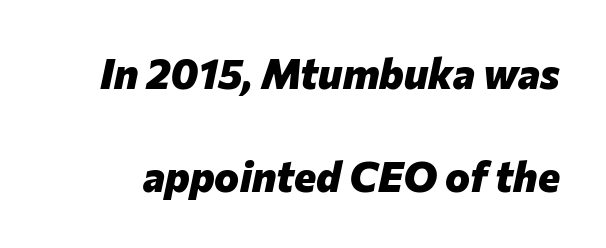
The image shows 42 px heavy type, italic (leaning right); set loose line spacing (2.46x), normal letter spacing, not underlined; low stroke contrast and a medium x-height.
